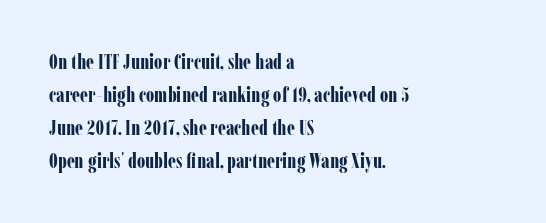
The image shows 21 px bold type, upright; set left-aligned, normal line spacing (1.57x), normal letter spacing, not underlined.
